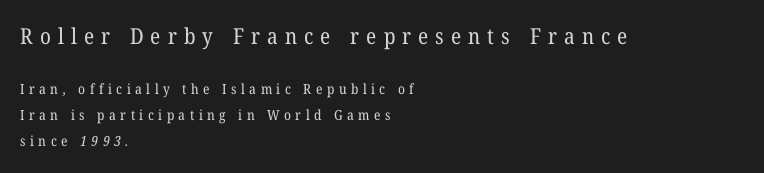
The image shows 22 px text type; set left-aligned, line spacing 1.86x, unusually wide letter spacing (+0.32 em), not underlined; the first (top) block is 1.57x larger.
